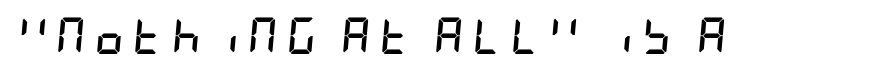
{"italic": "yes", "lean": "right", "slant_degrees": 5, "bold": "yes", "weight": "semibold", "width": "condensed", "stroke_contrast": "low", "x_height": "large", "underline": "no", "letter_spacing": "wide", "letter_spacing_em": 0.25, "glyph_px": 36}
